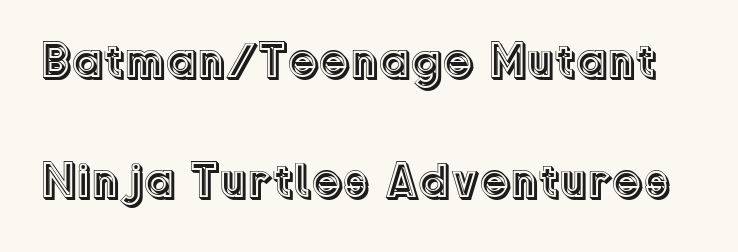
What stands out about the letter spacing? Nothing — it is the standard amount. You can tell it's not italic because the verticals are truly vertical. Looks like regular typesetting: each glyph gets only the width it needs. Clear beneath every line of the passage.
